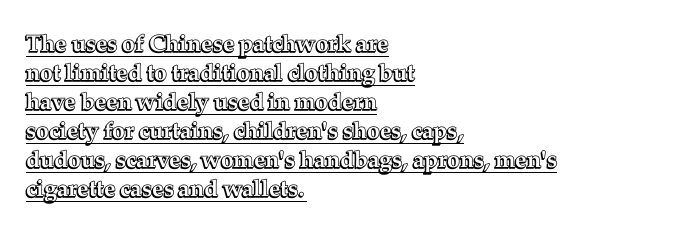
The image shows 23 px text type, upright; set left-aligned, normal line spacing (1.26x), normal letter spacing, underlined.
